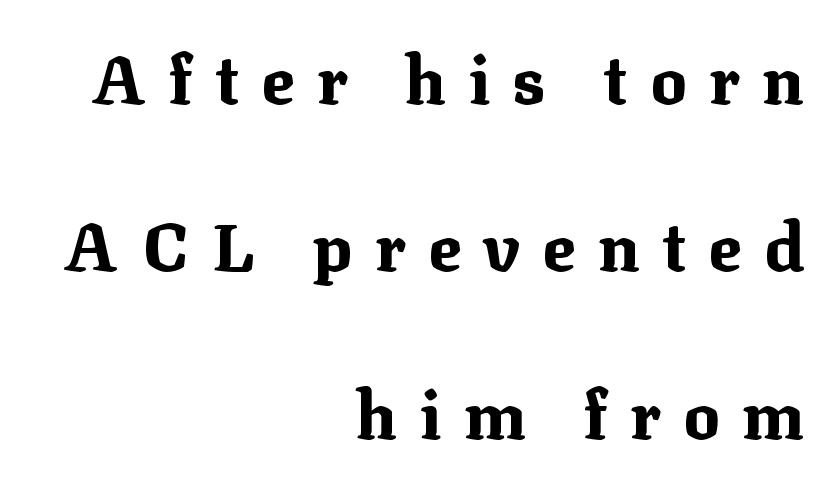
The image shows 68 px bold serif type, upright; set right-aligned, loose line spacing (2.46x), unusually wide letter spacing (+0.33 em), not underlined; medium stroke contrast and a medium x-height.
